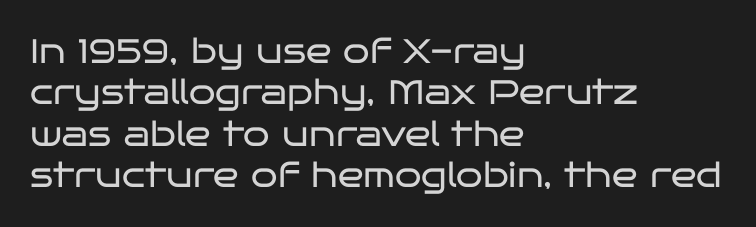
{"serif": "no", "italic": "no", "bold": "no", "weight": "regular", "width": "wide", "stroke_contrast": "low", "x_height": "large", "monospaced": "no", "underline": "no", "align": "left", "line_spacing_ratio": 1.22, "letter_spacing": "normal", "letter_spacing_em": 0.0, "glyph_px": 34}
